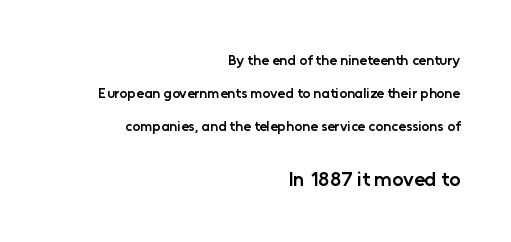
{"italic": "no", "bold": "semi", "underline": "no", "align": "right", "line_spacing": "loose", "line_spacing_ratio": 2.37, "letter_spacing": "normal", "letter_spacing_em": 0.0, "larger_block": "second", "size_ratio": 1.43, "glyph_px": 20}
